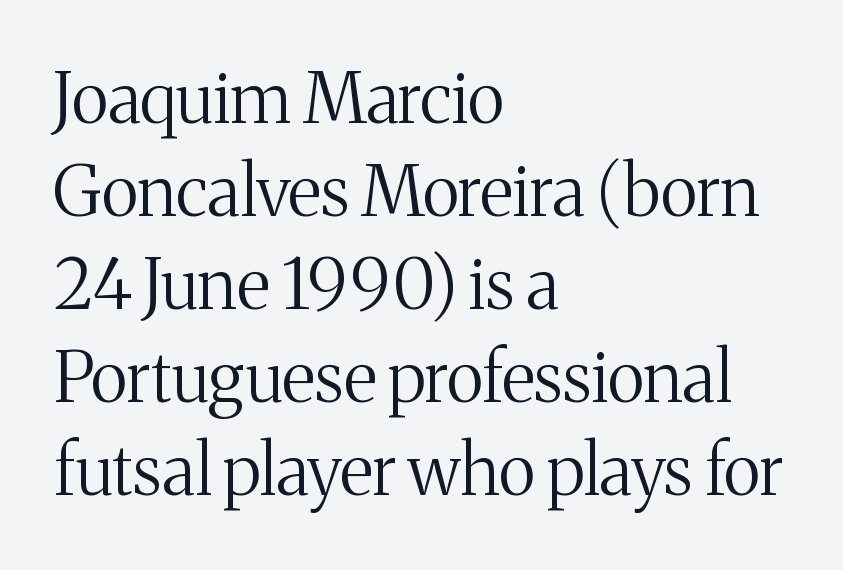
Check the space under the baseline: it is left empty. Leading: standard. Look at the bottom of the vertical strokes: they flare into serifs here. Note the varied advance widths — an 'i' is clearly narrower than an 'm'. Tracking value appears to be zero — textbook default spacing. A roman cut, with each character standing at attention.
